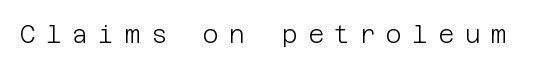
The passage shown is not underscored anywhere. Every stem runs plumb, perpendicular to the baseline. Weight class: somewhere from thin through regular. Is the letter spacing exaggerated? Yes — the characters are pushed far apart.
